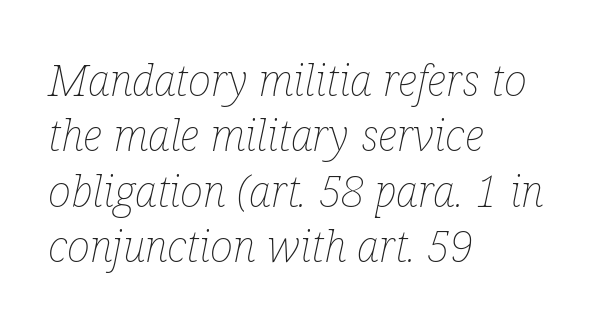
The lettering tilts uniformly, giving the passage an italic look. Plain, unruled lines of type. Is the type heavy? It reads as light-to-regular instead. The compositor pushed each line to the left boundary. Rows of type keep a routine distance in the vertical direction.
